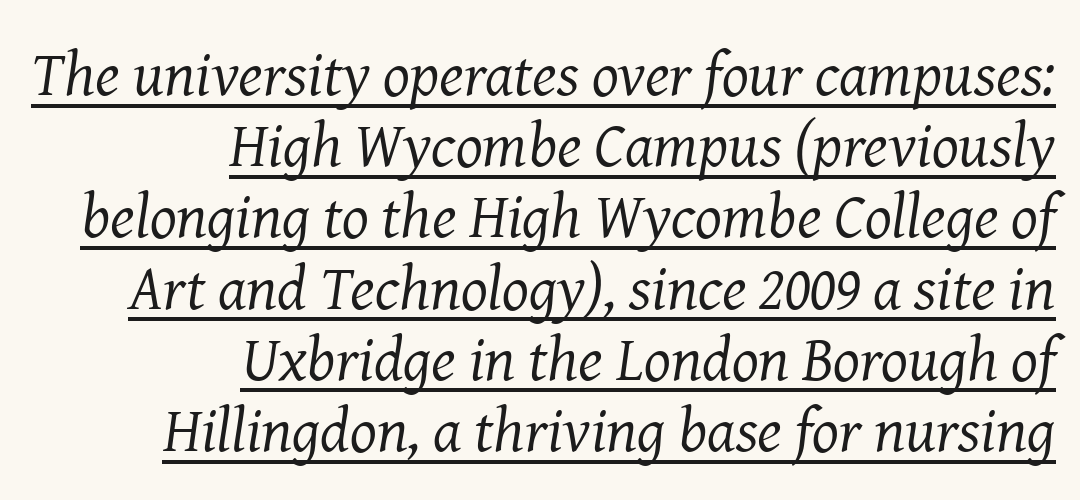
Q: Is the text bold? A: No.
Q: Is the text italic (slanted)? A: Yes, it leans right by about 8 degrees.
Q: Is the typeface a serif or a sans-serif typeface? A: Serif.
Q: Is the text underlined? A: Yes.
Q: How is the paragraph aligned? A: Right-aligned.
Q: Is the spacing between letters normal or unusually wide? A: Normal.
Q: Is the spacing between lines tight, normal or loose? A: Tight.
Q: Width (condensed, normal, or wide)? A: Normal.
Q: Stroke contrast? A: Medium.
Q: x-height? A: Medium.
Q: Monospaced? A: No.
